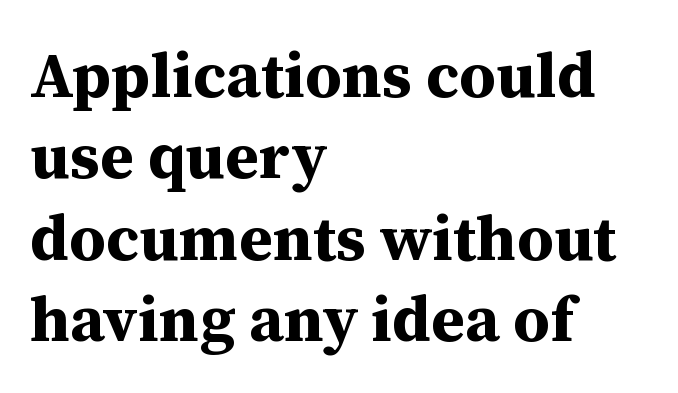
The image shows 64 px bold serif type, upright; set left-aligned, normal line spacing (1.27x), normal letter spacing, not underlined; medium stroke contrast and a medium x-height.
